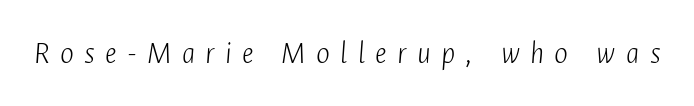
Every character sits at an angle, as italics do. Spacing verdict: proportional, widths tailored to each character. These lines have a slow, spaced-out rhythm from letter to letter. The baseline area is clear.
